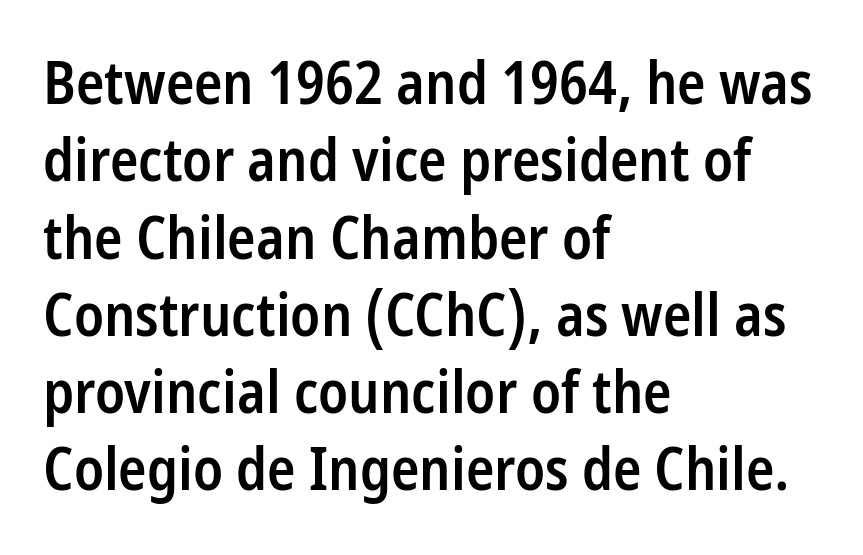
{"serif": "no", "italic": "no", "bold": "semi", "weight": "semibold", "width": "condensed", "stroke_contrast": "low", "x_height": "medium", "monospaced": "no", "underline": "no", "align": "left", "line_spacing": "normal", "line_spacing_ratio": 1.31, "letter_spacing": "normal", "letter_spacing_em": 0.0, "glyph_px": 59}
